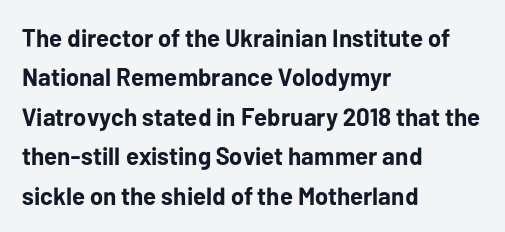
{"italic": "no", "bold": "yes", "underline": "no", "align": "left", "line_spacing": "normal", "line_spacing_ratio": 1.58, "letter_spacing": "normal", "letter_spacing_em": 0.0, "glyph_px": 25}
